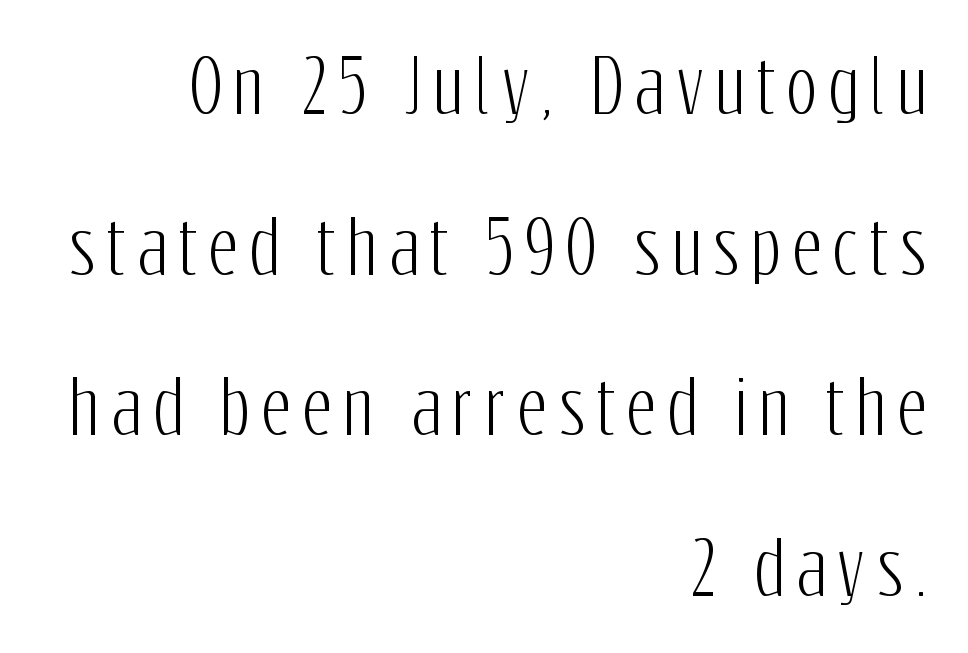
Grotesque or geometric, the face here clearly has no serifs. Ordinary non-slanted type is in use. Any mark beneath the type? The region is blank. Compared with typical paragraphs, the rows here are farther apart.
